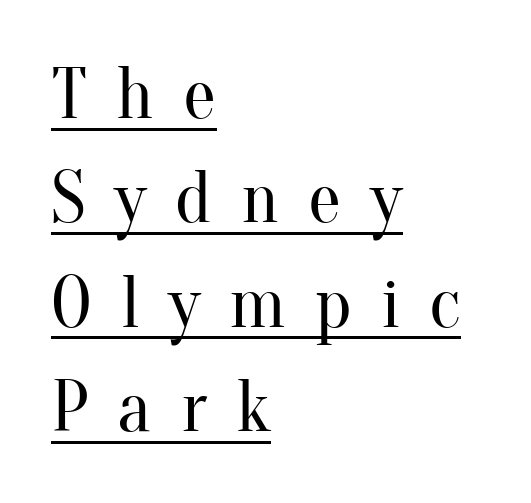
Designer's note — italics off, roman on. The rendered words wear a rule along their underside. Each word looks stretched out because of the extra space between its letters. The passage is arranged the way most books set body copy — flush left. Proportional: the letters do not fall into vertical columns. How would I describe the line gaps? Plain and ordinary.
